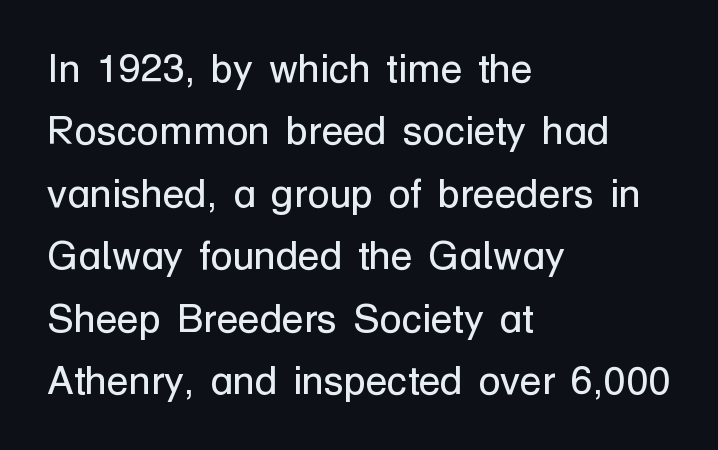
{"serif": "no", "italic": "no", "bold": "no", "weight": "regular", "width": "normal", "stroke_contrast": "low", "x_height": "medium", "monospaced": "no", "underline": "no", "align": "left", "line_spacing": "normal", "line_spacing_ratio": 1.56, "letter_spacing": "normal", "letter_spacing_em": 0.0, "glyph_px": 40}
